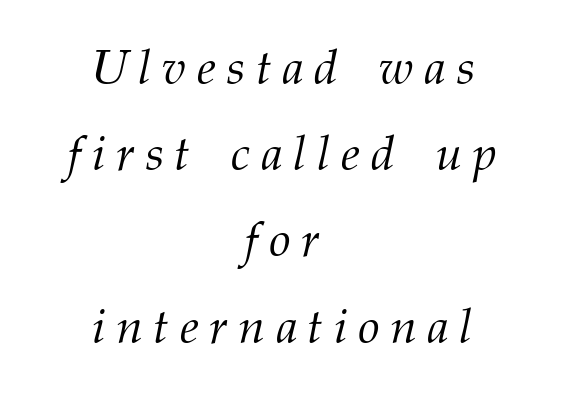
Think of a printed novel: that variable character pitch is what you see here. The strip under each line holds only bare page. Caption: face not bold, strokes unweighted. Regarding serifs, this sample has them. Look at the tracking — it's clearly loosened, letters drifting apart.
